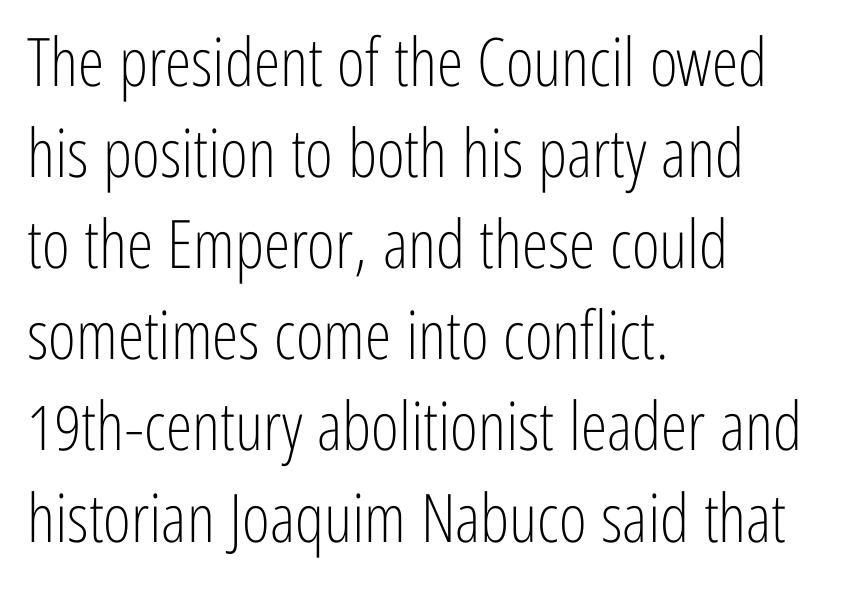
Q: Is the text bold? A: No.
Q: Is the text italic (slanted)? A: No, it is upright.
Q: Is the typeface a serif or a sans-serif typeface? A: Sans-serif.
Q: Is the text underlined? A: No.
Q: How is the paragraph aligned? A: Left-aligned.
Q: Is the spacing between letters normal or unusually wide? A: Normal.
Q: Is the spacing between lines tight, normal or loose? A: Normal.
Q: Width (condensed, normal, or wide)? A: Condensed.
Q: Stroke contrast? A: Low.
Q: x-height? A: Medium.
Q: Monospaced? A: No.
